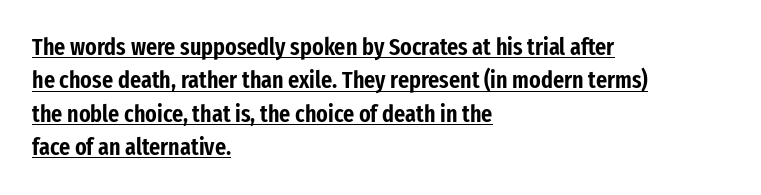
Q: Is the text italic (slanted)? A: No, it is upright.
Q: Is the text underlined? A: Yes.
Q: How is the paragraph aligned? A: Left-aligned.
Q: Is the spacing between letters normal or unusually wide? A: Normal.
Q: Is the spacing between lines tight, normal or loose? A: Normal.
